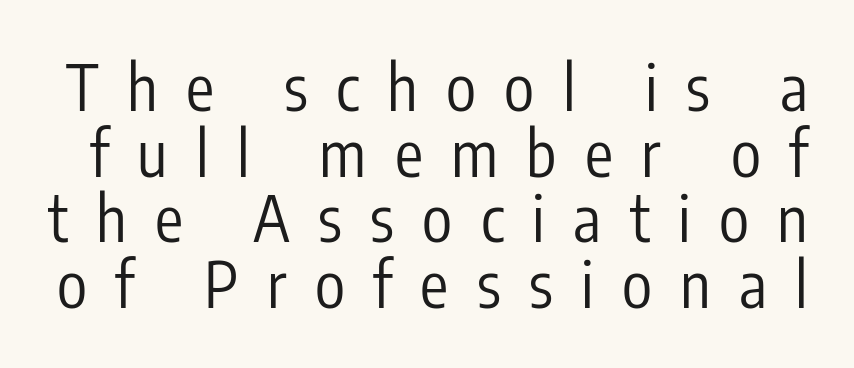
Nope, no serifs anywhere on these letters. Letter spacing: wide. Vertical strokes here are truly vertical. Note the varied advance widths — an 'i' is clearly narrower than an 'm'. No heavy texture on the line: the type isn't bold. The vertical gap from one line to the next is small.
